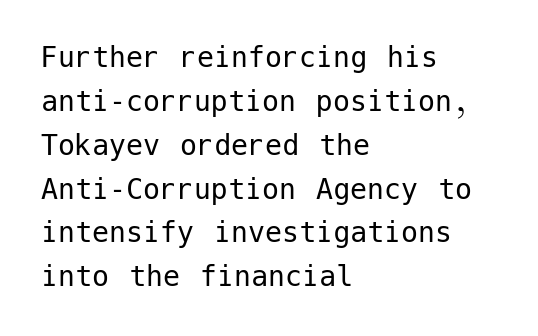
The image shows 34 px regular-weight sans-serif type, upright; set left-aligned, normal line spacing (1.29x), normal letter spacing, not underlined; low stroke contrast and a medium x-height.
